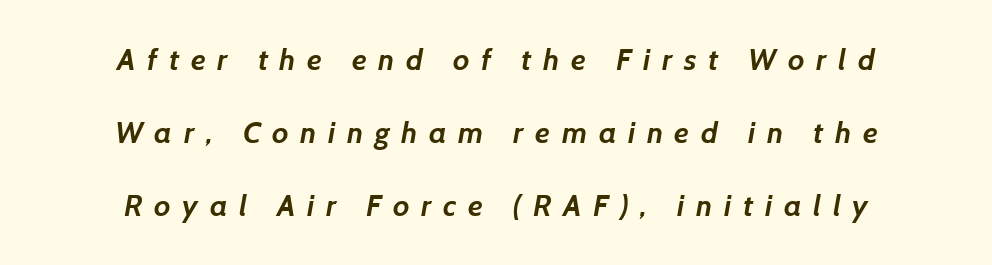
{"serif": "no", "bold": "yes", "weight": "semibold", "width": "normal", "stroke_contrast": "low", "x_height": "medium", "monospaced": "no", "underline": "no", "align": "center", "line_spacing": "loose", "line_spacing_ratio": 2.43, "letter_spacing": "wide", "letter_spacing_em": 0.39, "glyph_px": 30}
